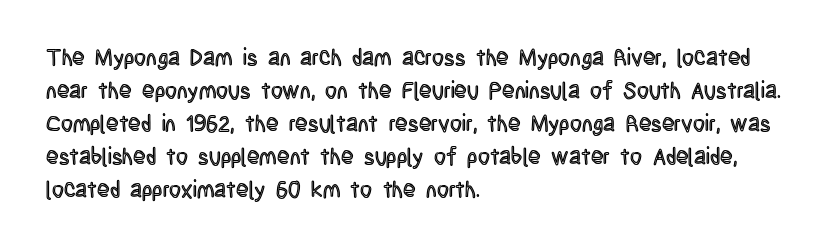
The image shows 23 px text type, upright; set left-aligned, normal line spacing (1.43x), normal letter spacing, not underlined.
